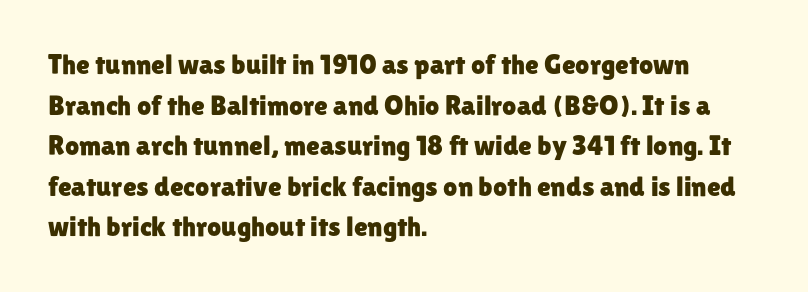
Q: Is the text italic (slanted)? A: No, it is upright.
Q: Is the typeface a serif or a sans-serif typeface? A: Sans-serif.
Q: Is the text underlined? A: No.
Q: How is the paragraph aligned? A: Left-aligned.
Q: Is the spacing between letters normal or unusually wide? A: Normal.
Q: Is the spacing between lines tight, normal or loose? A: Normal.
Q: Width (condensed, normal, or wide)? A: Normal.
Q: Stroke contrast? A: Low.
Q: x-height? A: Medium.
Q: Monospaced? A: No.
